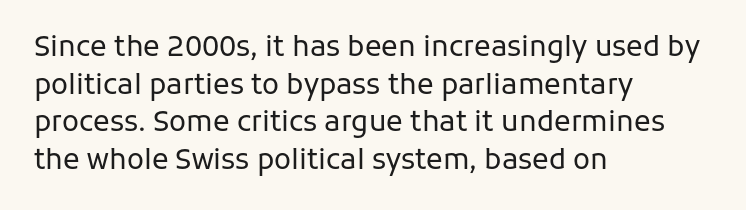
The image shows 28 px regular-weight sans-serif type, upright; set left-aligned, normal line spacing (1.34x), normal letter spacing, not underlined; low stroke contrast and a medium x-height.
